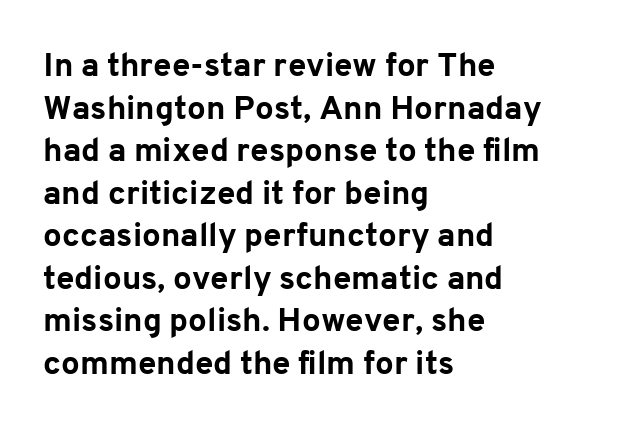
The image shows 33 px bold sans-serif type, upright; set left-aligned, normal line spacing (1.29x), normal letter spacing, not underlined; low stroke contrast and a medium x-height.
